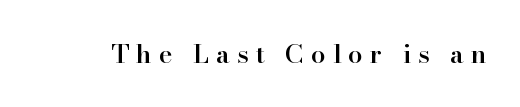
{"italic": "no", "bold": "semi", "underline": "no", "letter_spacing": "wide", "letter_spacing_em": 0.27, "glyph_px": 26}
